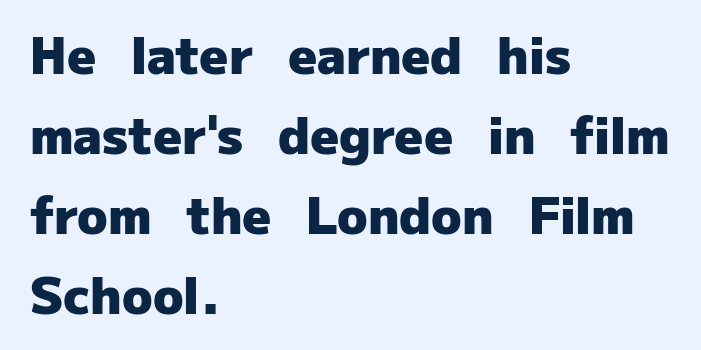
Each row of text sits above clean, open space. This rendering uses left alignment, leaving the right contour irregular. Classification — sans serif. Summary of weight: heavy, a full bold. Note the varied advance widths — an 'i' is clearly narrower than an 'm'. In terms of leading, this rendering sits right in the middle.
